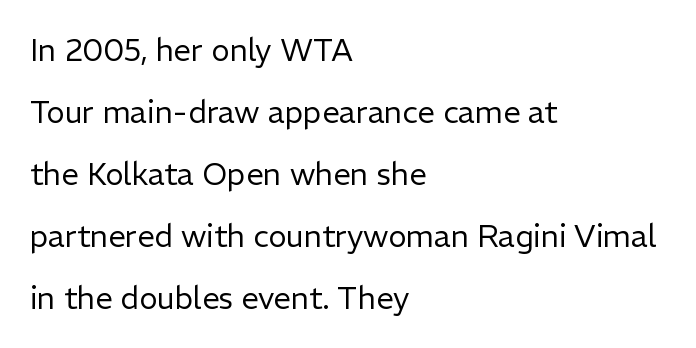
The image shows 31 px regular-weight sans-serif type, upright; set left-aligned, loose line spacing (2.0x), normal letter spacing, not underlined; low stroke contrast and a medium x-height.
